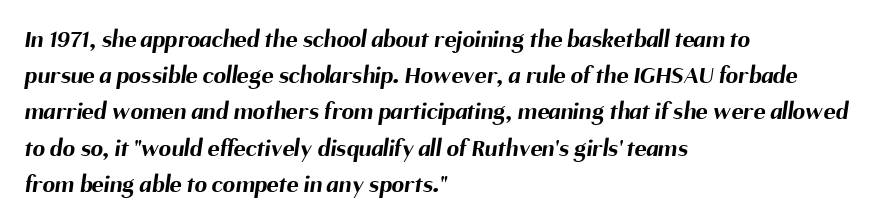
The image shows 25 px bold type; set left-aligned, normal line spacing (1.45x), normal letter spacing, not underlined.
